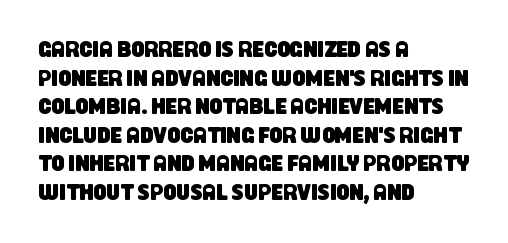
{"underline": "no", "align": "left", "line_spacing_ratio": 1.24, "letter_spacing": "normal", "letter_spacing_em": 0.0, "glyph_px": 23}
